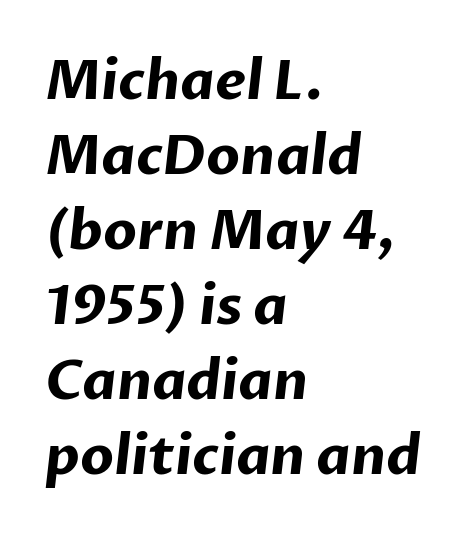
Q: Is the text bold? A: Yes.
Q: Is the typeface a serif or a sans-serif typeface? A: Sans-serif.
Q: Is the text underlined? A: No.
Q: How is the paragraph aligned? A: Left-aligned.
Q: Is the spacing between letters normal or unusually wide? A: Normal.
Q: Is the spacing between lines tight, normal or loose? A: Normal.
Q: Width (condensed, normal, or wide)? A: Normal.
Q: Stroke contrast? A: Low.
Q: x-height? A: Medium.
Q: Monospaced? A: No.
